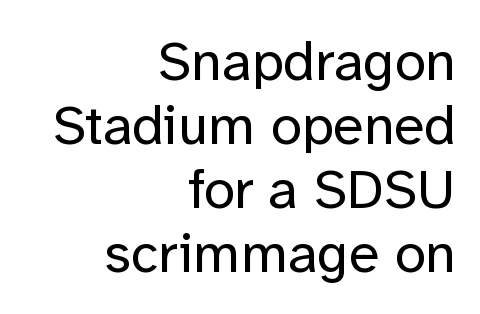
{"serif": "no", "italic": "no", "bold": "no", "weight": "regular", "width": "normal", "stroke_contrast": "low", "x_height": "medium", "monospaced": "no", "underline": "no", "align": "right", "line_spacing": "tight", "line_spacing_ratio": 1.14, "letter_spacing": "normal", "letter_spacing_em": 0.0, "glyph_px": 56}
